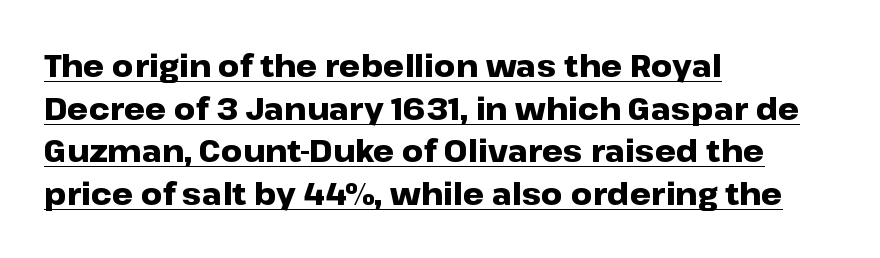
{"serif": "no", "italic": "no", "bold": "yes", "weight": "heavy", "width": "wide", "stroke_contrast": "low", "x_height": "medium", "monospaced": "no", "underline": "yes", "align": "left", "line_spacing": "normal", "line_spacing_ratio": 1.42, "letter_spacing": "normal", "letter_spacing_em": 0.0, "glyph_px": 30}
